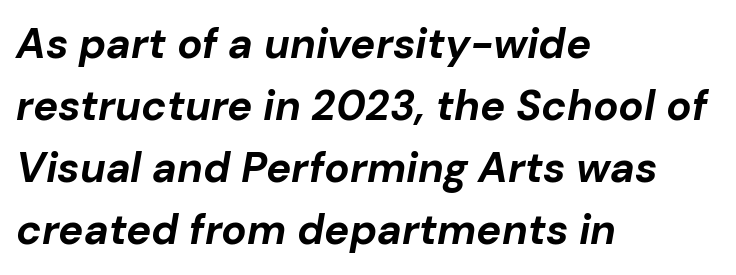
The image shows 42 px bold type, italic (leaning right); set left-aligned, normal line spacing (1.48x), normal letter spacing, not underlined; low stroke contrast and a medium x-height.
